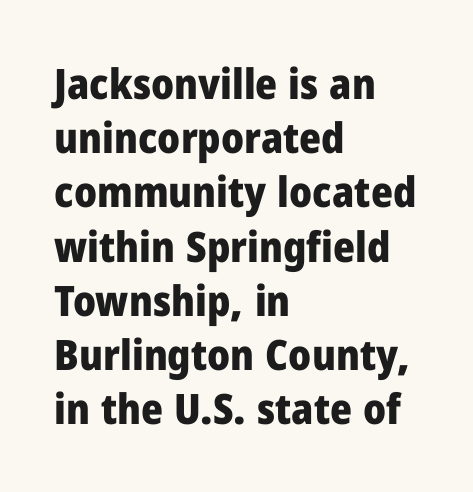
The image shows 42 px heavy sans-serif type, upright; set left-aligned, normal line spacing (1.29x), normal letter spacing, not underlined; low stroke contrast and a medium x-height.
